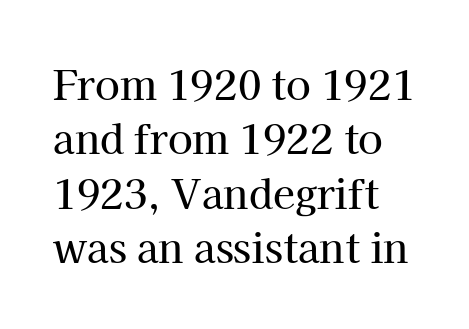
{"serif": "yes", "italic": "no", "width": "normal", "stroke_contrast": "high", "x_height": "medium", "monospaced": "no", "underline": "no", "align": "left", "line_spacing": "normal", "line_spacing_ratio": 1.36, "letter_spacing": "normal", "letter_spacing_em": 0.0, "glyph_px": 40}
